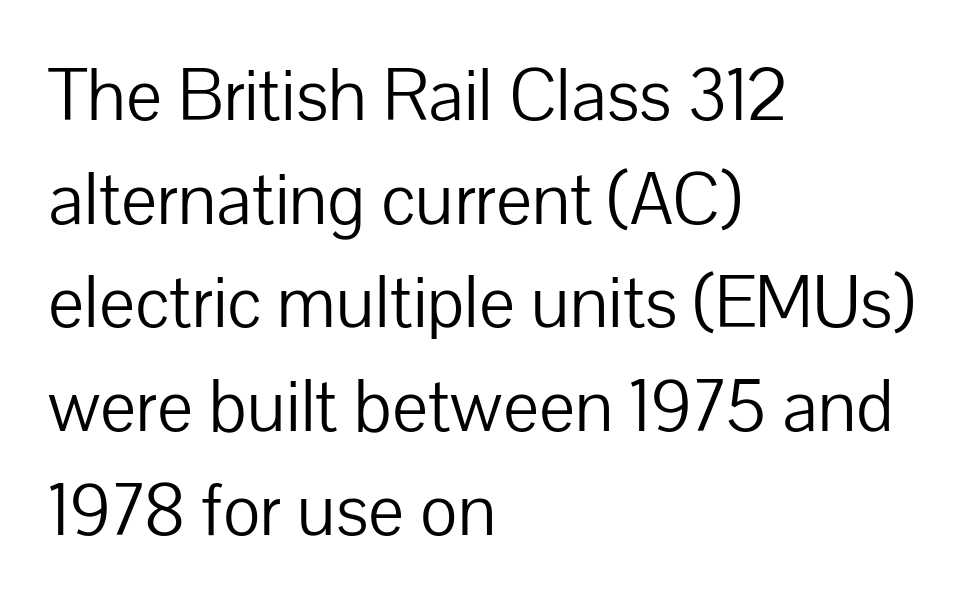
Q: Is the text bold? A: No.
Q: Is the text italic (slanted)? A: No, it is upright.
Q: Is the typeface a serif or a sans-serif typeface? A: Sans-serif.
Q: Is the text underlined? A: No.
Q: How is the paragraph aligned? A: Left-aligned.
Q: Is the spacing between letters normal or unusually wide? A: Normal.
Q: Is the spacing between lines tight, normal or loose? A: Normal.
Q: Width (condensed, normal, or wide)? A: Normal.
Q: Stroke contrast? A: Low.
Q: x-height? A: Medium.
Q: Monospaced? A: No.
